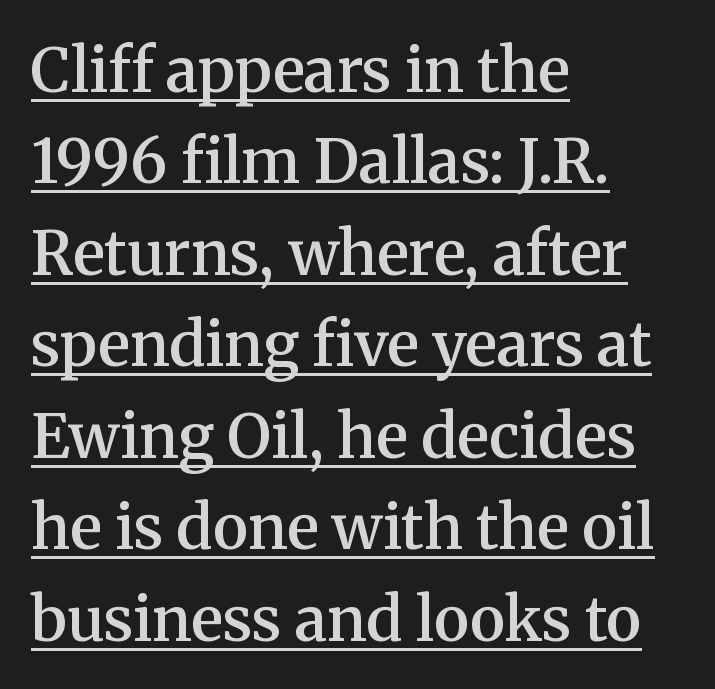
Are there feet on the stems? There are — it's a serif. A typographer would call this underscored text. A typesetter would call this proportional, since set widths differ per character. Ordinary non-slanted type is in use. The line texture is even and compact thanks to regular tracking. Line starts are locked; line ends wander.
